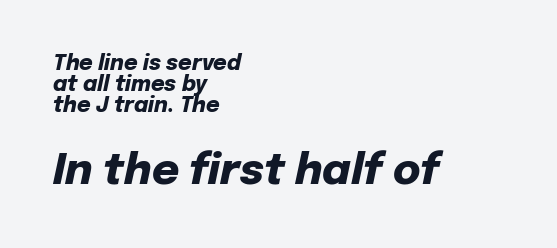
Q: Is the text bold? A: Yes.
Q: Is the text italic (slanted)? A: Yes, it leans right by about 12 degrees.
Q: Is the text underlined? A: No.
Q: How is the paragraph aligned? A: Left-aligned.
Q: Is the spacing between letters normal or unusually wide? A: Normal.
Q: Is the spacing between lines tight, normal or loose? A: Tight.
Q: Which block of text is set in a larger size, the first (top) or the second (bottom)? A: The second (bottom) one.
Q: Width (condensed, normal, or wide)? A: Normal.
Q: Stroke contrast? A: Low.
Q: x-height? A: Medium.
Q: Monospaced? A: No.
